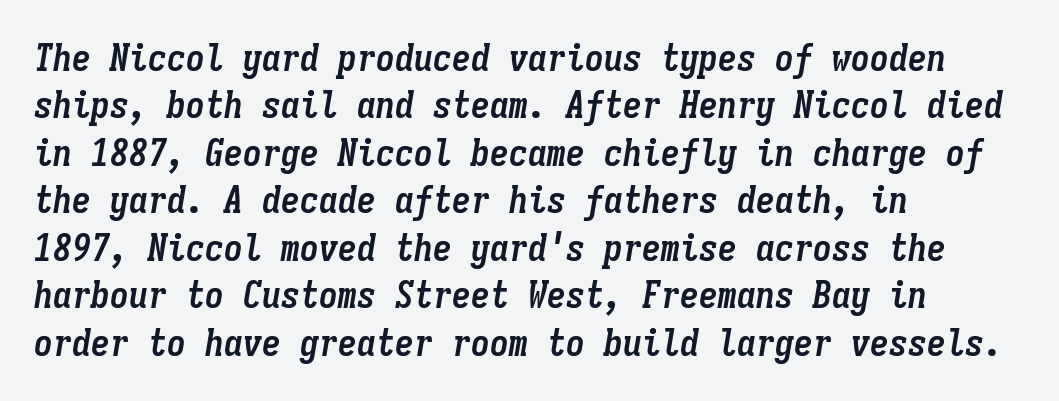
{"italic": "yes", "lean": "right", "slant_degrees": 9, "bold": "yes", "weight": "semibold", "width": "condensed", "stroke_contrast": "low", "x_height": "medium", "monospaced": "yes", "underline": "no", "align": "left", "line_spacing": "normal", "line_spacing_ratio": 1.25, "letter_spacing": "normal", "letter_spacing_em": 0.0, "glyph_px": 38}
